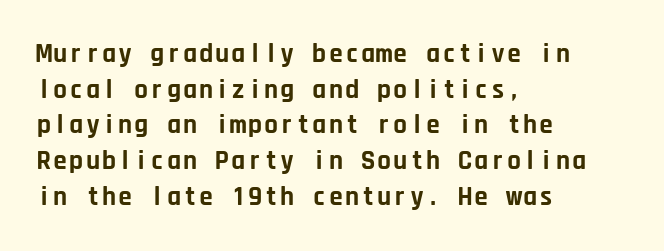
The image shows 27 px bold type, upright; set left-aligned, normal line spacing (1.32x), normal letter spacing, not underlined.
